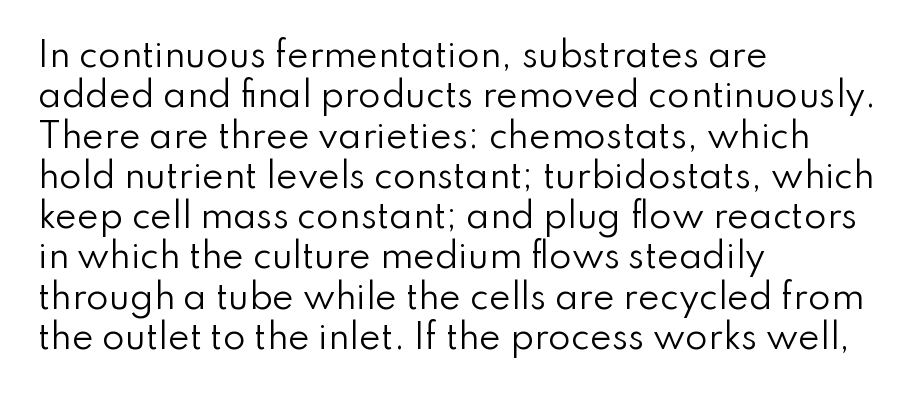
The face used here is proportionally spaced, like ordinary book or web type. It's the straight-up-and-down kind of type. These lines are composed in type without serifs. Letters have the restrained weight of plain body copy at most.
